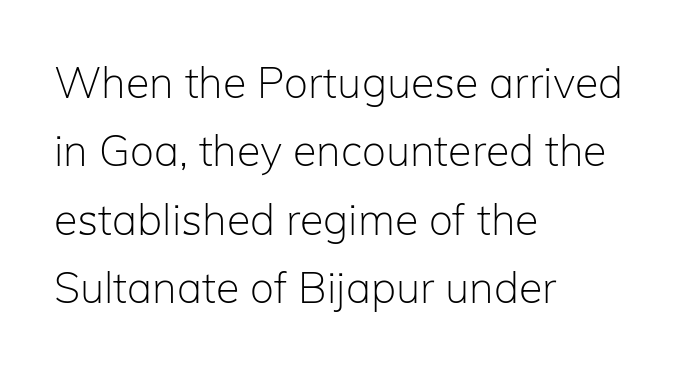
{"serif": "no", "italic": "no", "bold": "no", "weight": "light", "width": "normal", "stroke_contrast": "low", "x_height": "medium", "monospaced": "no", "underline": "no", "align": "left", "line_spacing": "normal", "line_spacing_ratio": 1.59, "letter_spacing": "normal", "letter_spacing_em": 0.0, "glyph_px": 43}
